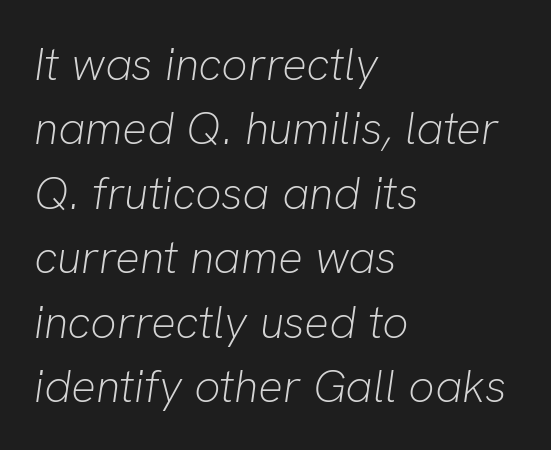
{"italic": "yes", "lean": "right", "slant_degrees": 8, "bold": "no", "weight": "light", "width": "normal", "stroke_contrast": "low", "x_height": "medium", "monospaced": "no", "underline": "no", "align": "left", "line_spacing": "normal", "line_spacing_ratio": 1.4, "letter_spacing": "normal", "letter_spacing_em": 0.0, "glyph_px": 46}
